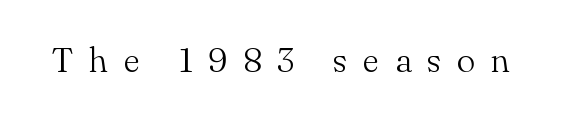
{"serif": "yes", "italic": "no", "bold": "no", "weight": "light", "width": "normal", "stroke_contrast": "medium", "x_height": "small", "monospaced": "no", "underline": "no", "letter_spacing": "wide", "letter_spacing_em": 0.45, "glyph_px": 35}
